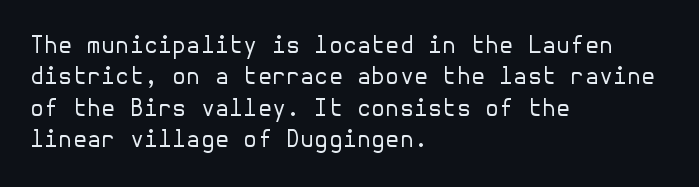
{"italic": "no", "bold": "no", "underline": "no", "align": "left", "line_spacing": "normal", "line_spacing_ratio": 1.36, "letter_spacing": "normal", "letter_spacing_em": 0.0, "glyph_px": 23}
